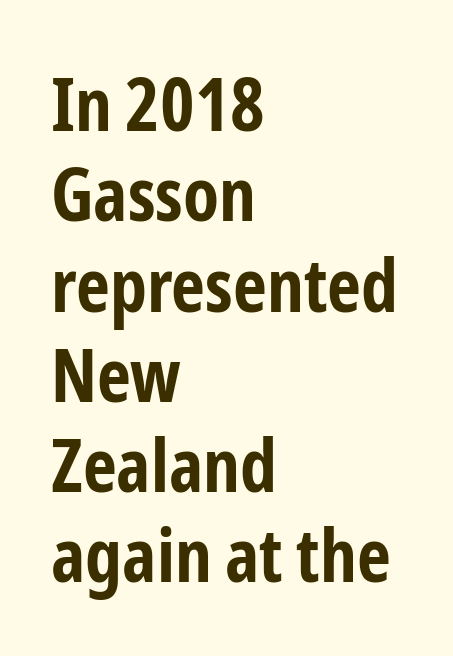
Q: Is the text bold? A: Yes.
Q: Is the text italic (slanted)? A: No, it is upright.
Q: Is the typeface a serif or a sans-serif typeface? A: Sans-serif.
Q: Is the text underlined? A: No.
Q: How is the paragraph aligned? A: Left-aligned.
Q: Is the spacing between letters normal or unusually wide? A: Normal.
Q: Width (condensed, normal, or wide)? A: Condensed.
Q: Stroke contrast? A: Low.
Q: x-height? A: Medium.
Q: Monospaced? A: No.
